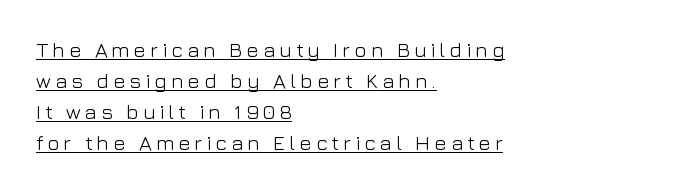
{"italic": "no", "bold": "no", "underline": "yes", "align": "left", "line_spacing": "normal", "line_spacing_ratio": 1.48, "glyph_px": 21}
